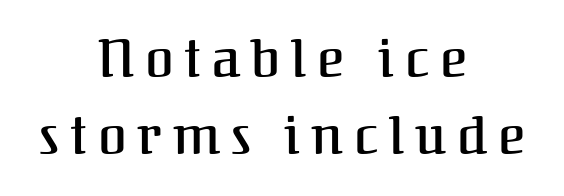
The image shows 52 px semibold serif type, upright; set centered, normal line spacing (1.49x), unusually wide letter spacing (+0.21 em), not underlined; medium stroke contrast and a medium x-height.
